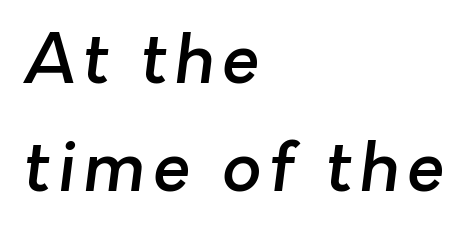
Q: Is the text bold? A: Semi-bold.
Q: Is the typeface a serif or a sans-serif typeface? A: Sans-serif.
Q: Is the text underlined? A: No.
Q: How is the paragraph aligned? A: Left-aligned.
Q: Is the spacing between lines tight, normal or loose? A: Normal.
Q: Width (condensed, normal, or wide)? A: Normal.
Q: Stroke contrast? A: Low.
Q: x-height? A: Medium.
Q: Monospaced? A: No.
